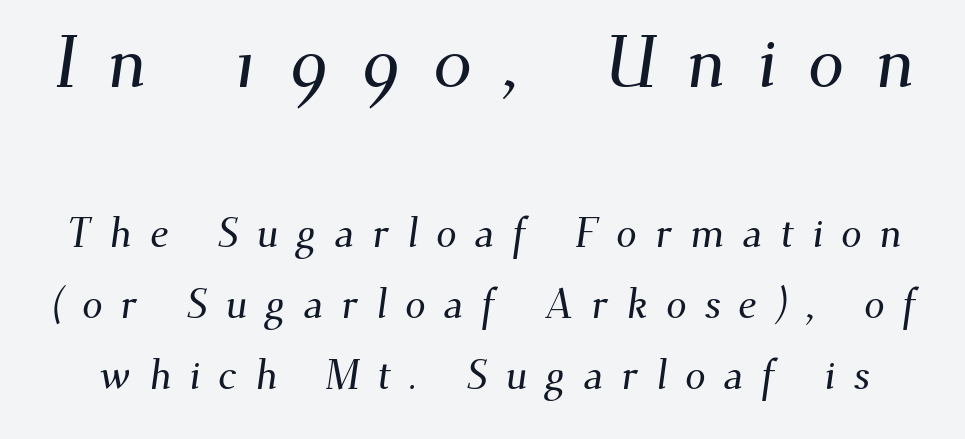
Type size steps down from the first block to the second. These lines are rendered in a variable-pitch font. Type style note: has serifs. What stands out about the letter spacing? Its width — letters are far apart. Descenders are the only things crossing below the line.
